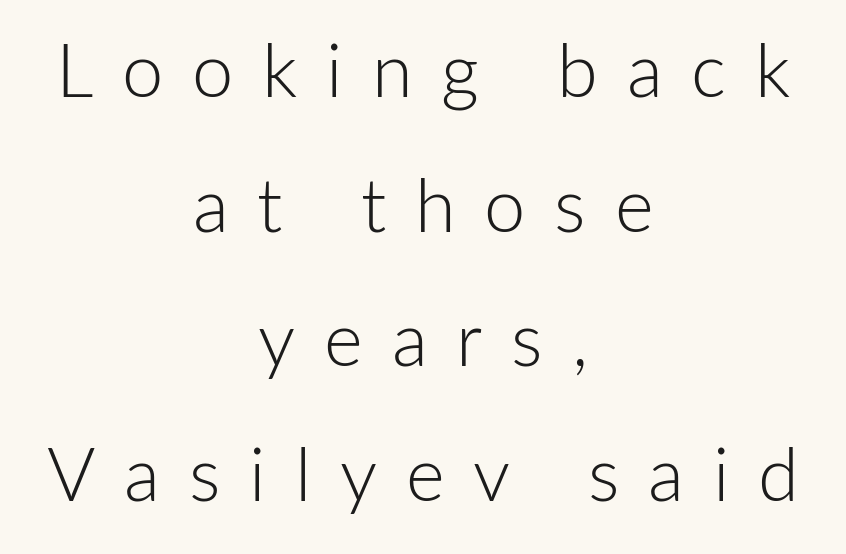
The image shows 74 px light sans-serif type, upright; set centered, line spacing 1.82x, unusually wide letter spacing (+0.39 em), not underlined; low stroke contrast and a medium x-height.
